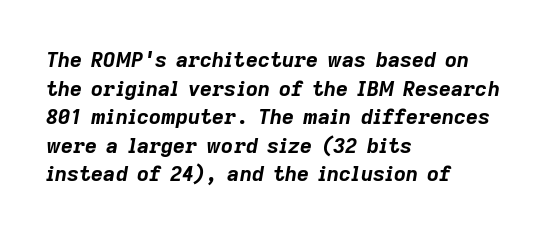
The image shows 21 px bold type, italic (leaning right); set left-aligned, normal line spacing (1.36x), normal letter spacing, not underlined.
